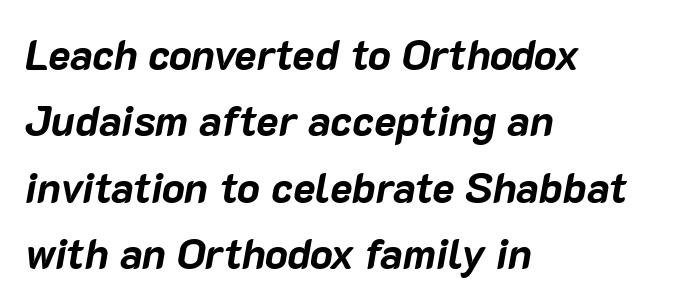
{"italic": "yes", "lean": "right", "slant_degrees": 10, "bold": "yes", "weight": "bold", "width": "normal", "stroke_contrast": "low", "x_height": "medium", "monospaced": "no", "underline": "no", "align": "left", "line_spacing": "normal", "line_spacing_ratio": 1.58, "letter_spacing": "normal", "letter_spacing_em": 0.0, "glyph_px": 42}
